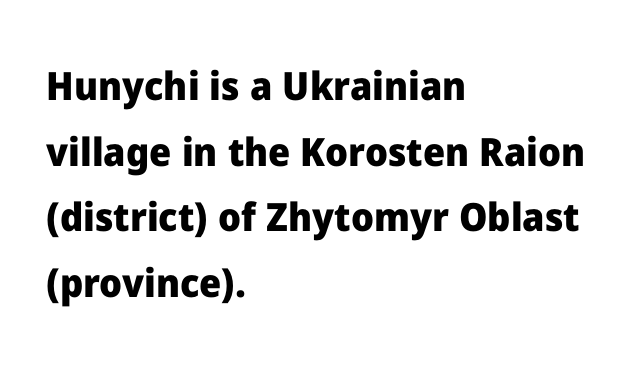
The image shows 39 px heavy sans-serif type, upright; set left-aligned, normal line spacing (1.68x), normal letter spacing, not underlined; low stroke contrast and a medium x-height.
